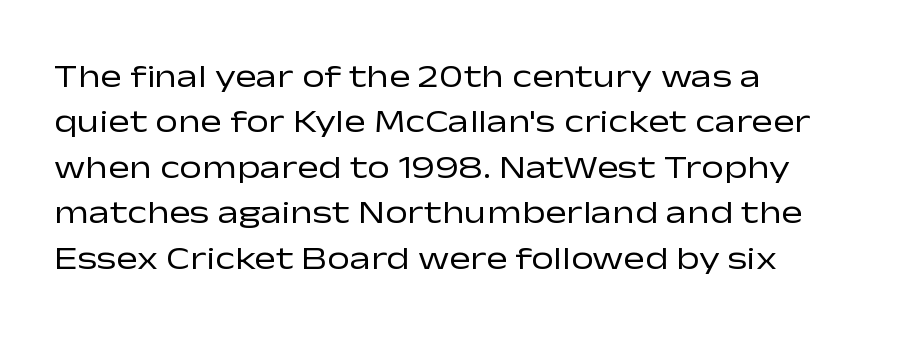
{"serif": "no", "italic": "no", "bold": "no", "weight": "regular", "width": "wide", "stroke_contrast": "low", "x_height": "medium", "monospaced": "no", "underline": "no", "align": "left", "line_spacing": "normal", "line_spacing_ratio": 1.42, "letter_spacing": "normal", "letter_spacing_em": 0.0, "glyph_px": 32}
